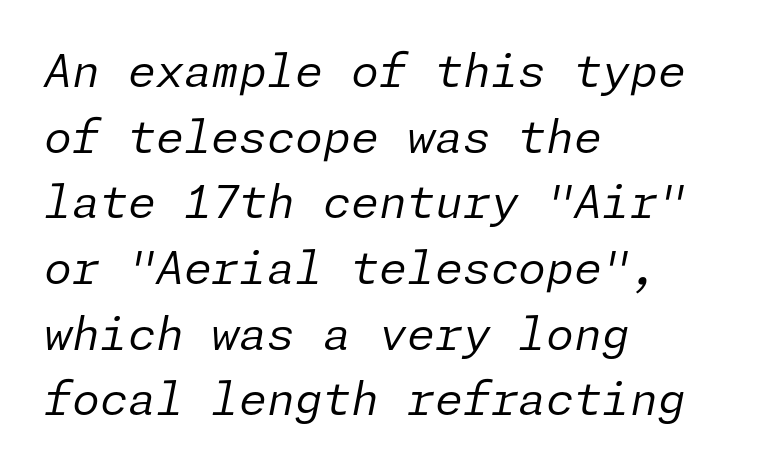
Q: Is the text bold? A: No.
Q: Is the text italic (slanted)? A: Yes, it leans right by about 11 degrees.
Q: Is the text underlined? A: No.
Q: How is the paragraph aligned? A: Left-aligned.
Q: Is the spacing between letters normal or unusually wide? A: Normal.
Q: Is the spacing between lines tight, normal or loose? A: Normal.
Q: Width (condensed, normal, or wide)? A: Normal.
Q: Stroke contrast? A: Low.
Q: x-height? A: Medium.
